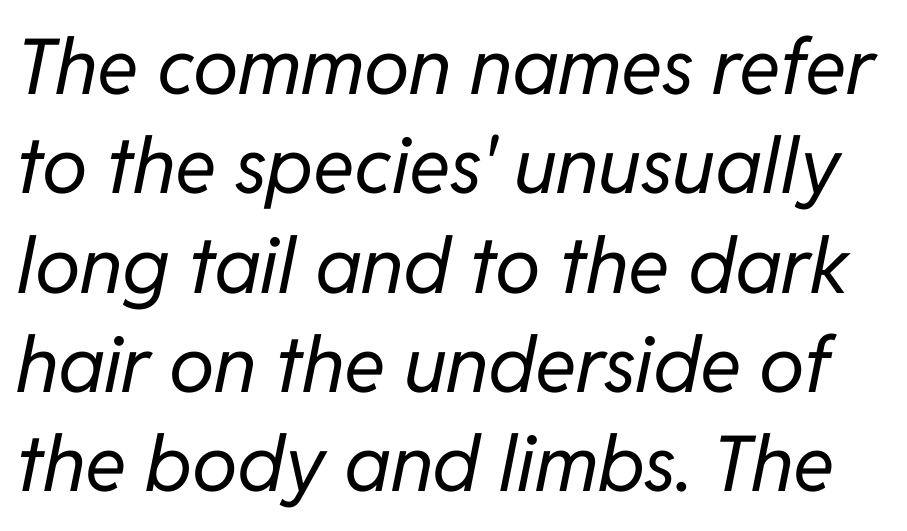
{"italic": "yes", "lean": "right", "slant_degrees": 11, "bold": "no", "weight": "regular", "width": "normal", "stroke_contrast": "low", "x_height": "medium", "monospaced": "no", "underline": "no", "line_spacing": "normal", "line_spacing_ratio": 1.29, "letter_spacing": "normal", "letter_spacing_em": 0.0, "glyph_px": 77}
